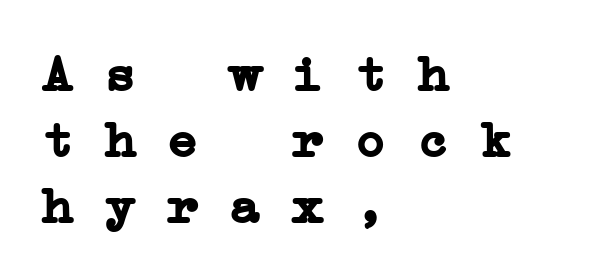
These lines are composed in type with serifs. Weight check: bold — yes, fully. Alignment: flush left. Is this a fixed-width face? Yes — each glyph sits in an identical cell.
